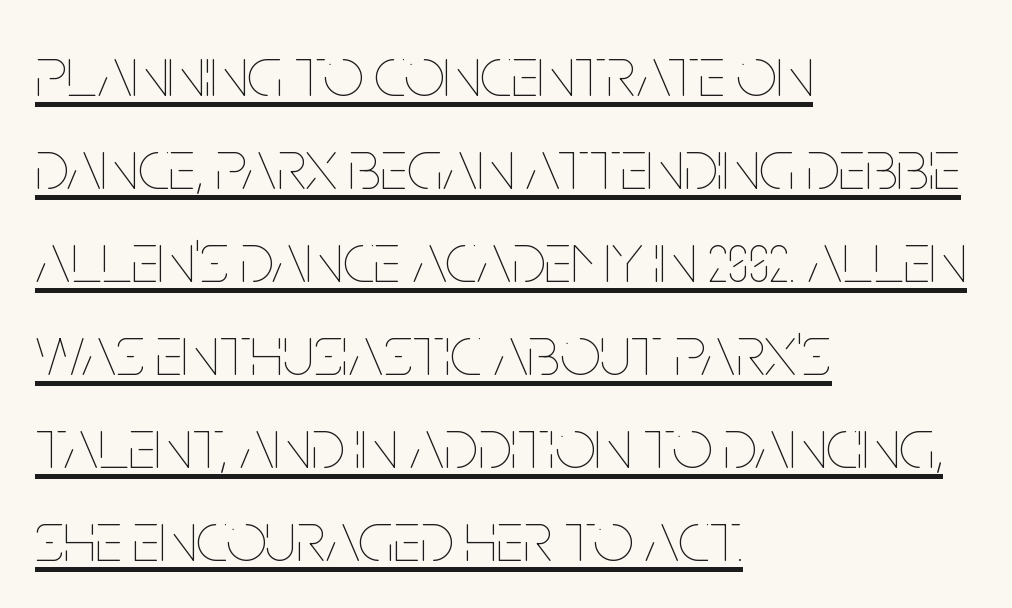
The image shows 71 px thin, condensed type, upright; set left-aligned, normal line spacing (1.31x), normal letter spacing, underlined; low stroke contrast and a large x-height.
